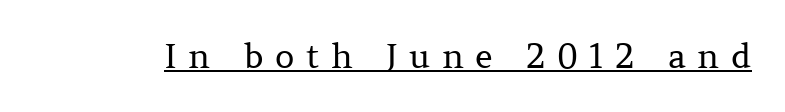
Q: Is the text bold? A: No.
Q: Is the text italic (slanted)? A: No, it is upright.
Q: Is the typeface a serif or a sans-serif typeface? A: Serif.
Q: Is the text underlined? A: Yes.
Q: Is the spacing between letters normal or unusually wide? A: Unusually wide.
Q: Width (condensed, normal, or wide)? A: Normal.
Q: Stroke contrast? A: Medium.
Q: x-height? A: Medium.
Q: Monospaced? A: No.
